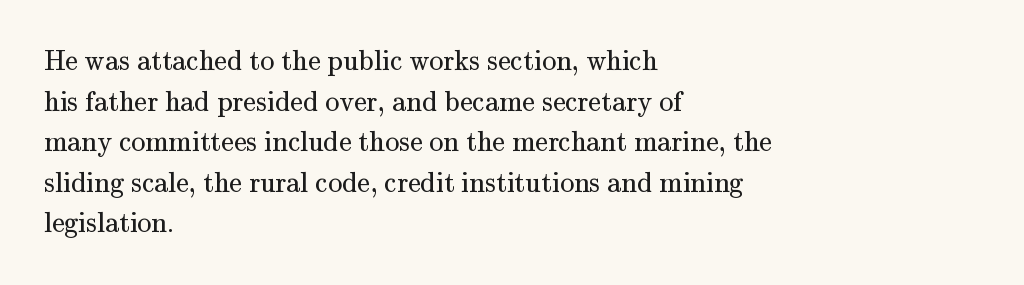
The image shows 28 px regular-weight serif type, upright; set left-aligned, normal line spacing (1.45x), normal letter spacing, not underlined; medium stroke contrast and a small x-height.
